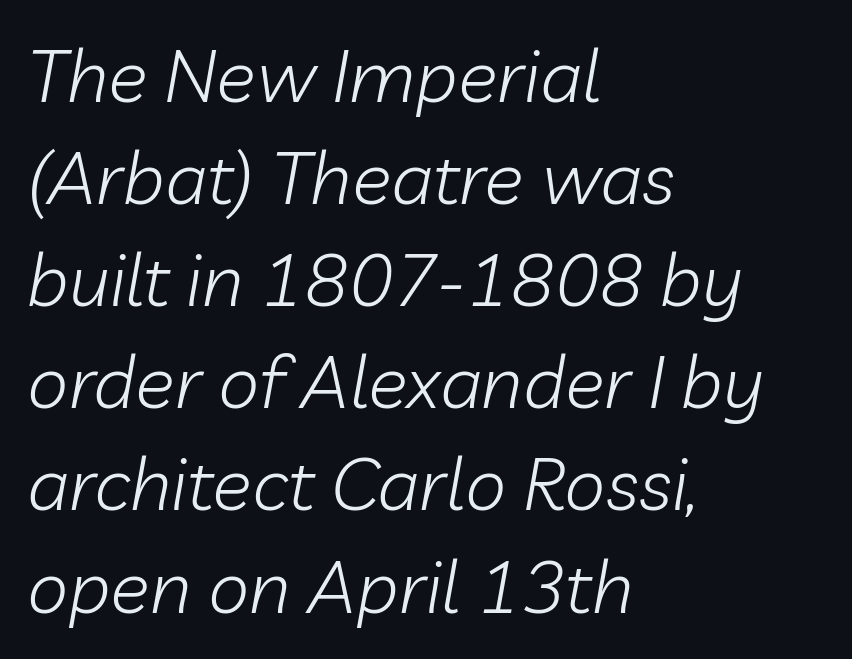
The image shows 74 px light type, italic (leaning right); set left-aligned, normal line spacing (1.38x), normal letter spacing, not underlined; low stroke contrast and a medium x-height.
